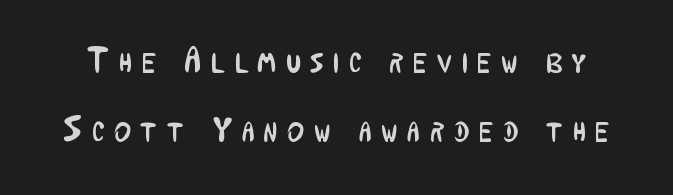
This sample has the flowing, uneven cadence of proportional lettering. The space between consecutive lines is lavish. Does extra space separate the letters? Yes, quite a lot of it. A light-to-regular cut is what we see here.
